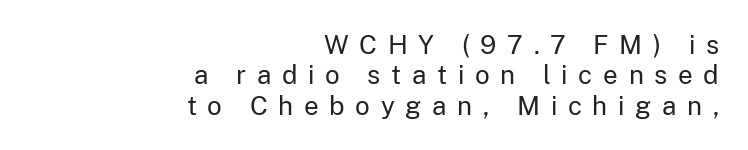
In terms of posture, this sample is upright. Caption: multi-line text, flush right, ragged left. Unbolded letterforms with no extra heft. Look at the tracking — it's clearly loosened, letters drifting apart.
